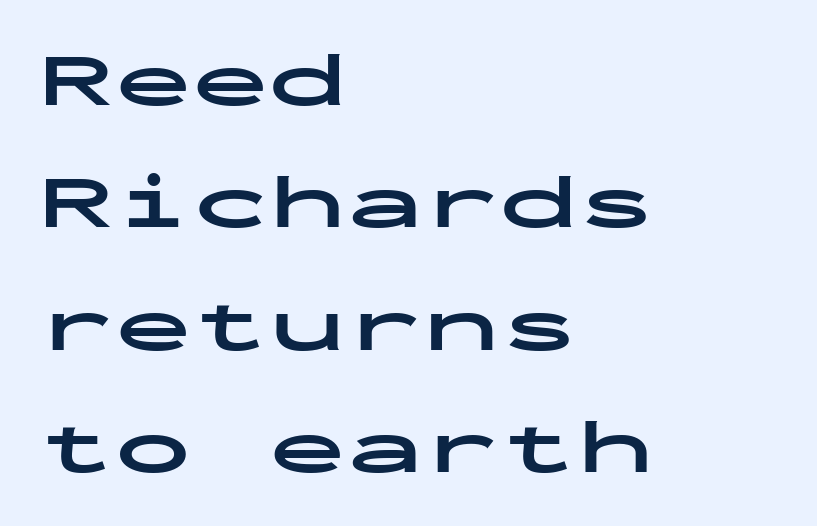
The image shows 77 px bold, wide sans-serif type, upright, monospaced; set left-aligned, normal line spacing (1.59x), normal letter spacing, not underlined; low stroke contrast and a medium x-height.
